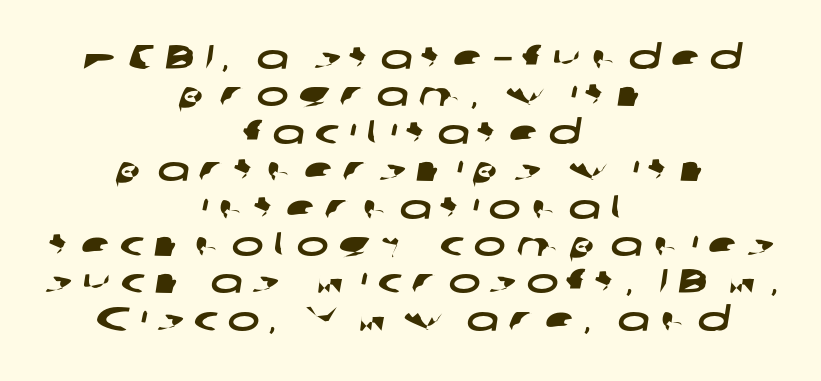
No feet cap the strokes, marking this as sans-serif type. Looks like regular typesetting: each glyph gets only the width it needs. Descenders are the only things crossing below the line. The lines are packed closely together with very little leading. Look at the tracking — it's clearly loosened, letters drifting apart. In CSS terms this would be text-align: center.
